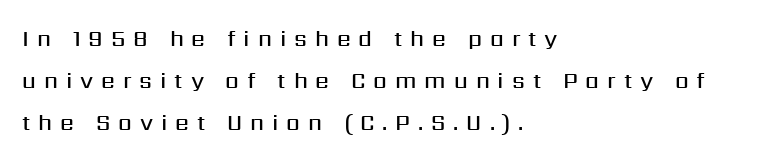
Q: Is the text bold? A: Semi-bold.
Q: Is the text italic (slanted)? A: No, it is upright.
Q: Is the text underlined? A: No.
Q: How is the paragraph aligned? A: Left-aligned.
Q: Is the spacing between letters normal or unusually wide? A: Unusually wide.
Q: Is the spacing between lines tight, normal or loose? A: Loose.
